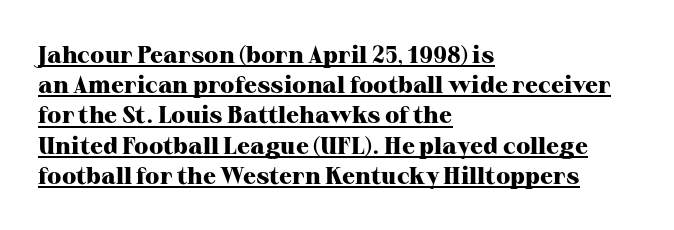
Teacher's note: observe the even left margin — that is flush-left alignment. The rendering uses the underline text-decoration. Set as a true bold cut, around the 700 mark. Observe the ordinary spacing: letters are neighbours, not strangers. Do the letters lean? They stand straight.
